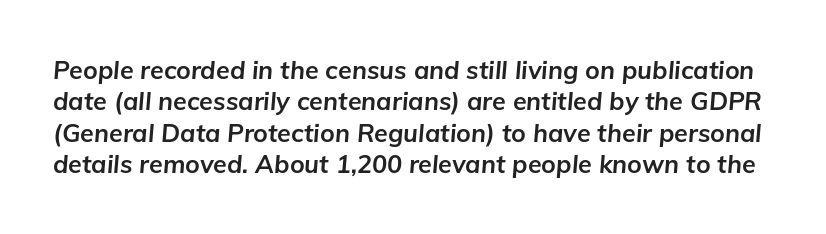
{"italic": "yes", "lean": "right", "slant_degrees": 5, "bold": "yes", "underline": "no", "line_spacing": "normal", "line_spacing_ratio": 1.26, "letter_spacing": "normal", "letter_spacing_em": 0.0, "glyph_px": 25}
